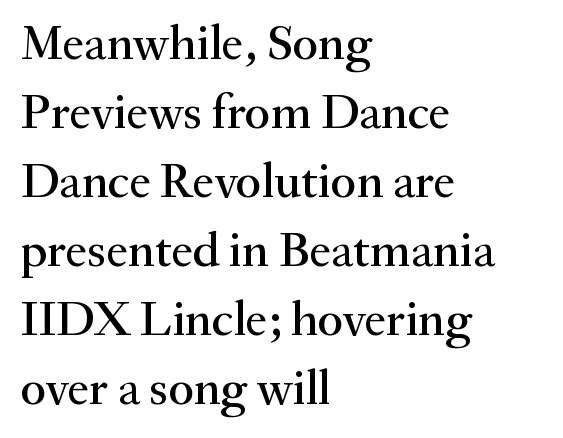
The image shows 49 px serif type, upright; set left-aligned, normal line spacing (1.41x), normal letter spacing, not underlined; medium stroke contrast and a small x-height.
